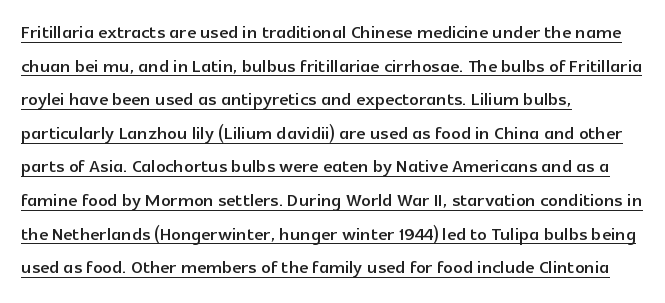
{"italic": "no", "underline": "yes", "align": "left", "line_spacing": "normal", "line_spacing_ratio": 1.4, "letter_spacing": "normal", "letter_spacing_em": 0.0, "glyph_px": 24}
